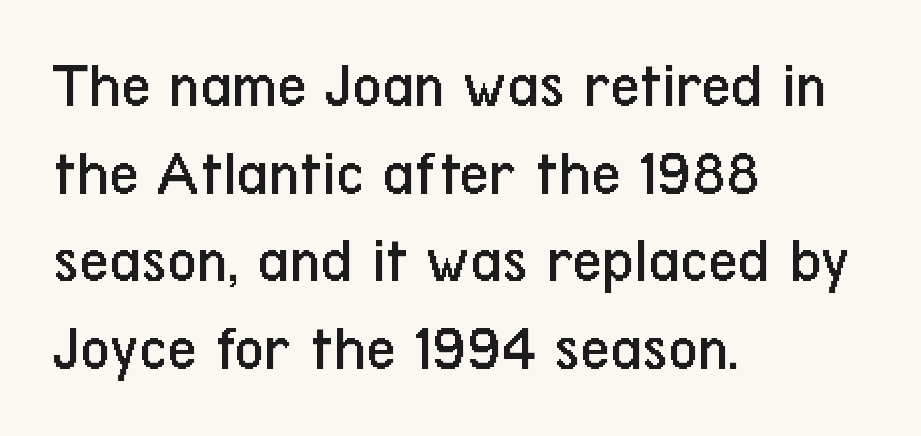
The image shows 65 px regular-weight, condensed sans-serif type, upright; set left-aligned, normal line spacing (1.35x), normal letter spacing, not underlined; low stroke contrast and a medium x-height.
